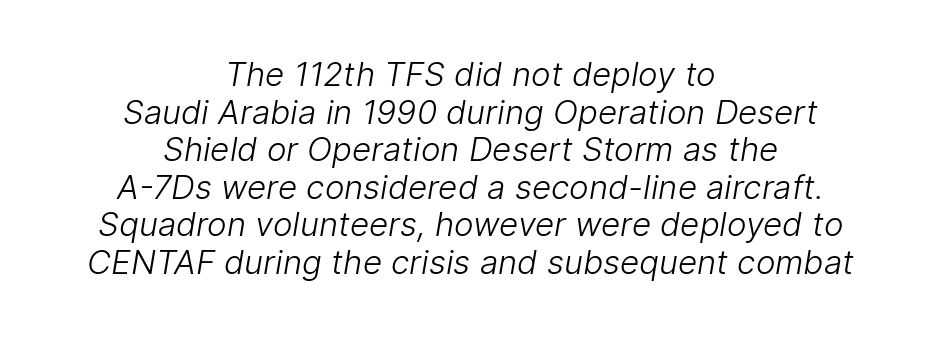
Q: Is the text bold? A: No.
Q: Is the typeface a serif or a sans-serif typeface? A: Sans-serif.
Q: Is the text underlined? A: No.
Q: How is the paragraph aligned? A: Centered.
Q: Is the spacing between letters normal or unusually wide? A: Normal.
Q: Is the spacing between lines tight, normal or loose? A: Tight.
Q: Width (condensed, normal, or wide)? A: Normal.
Q: Stroke contrast? A: Low.
Q: x-height? A: Medium.
Q: Monospaced? A: No.
